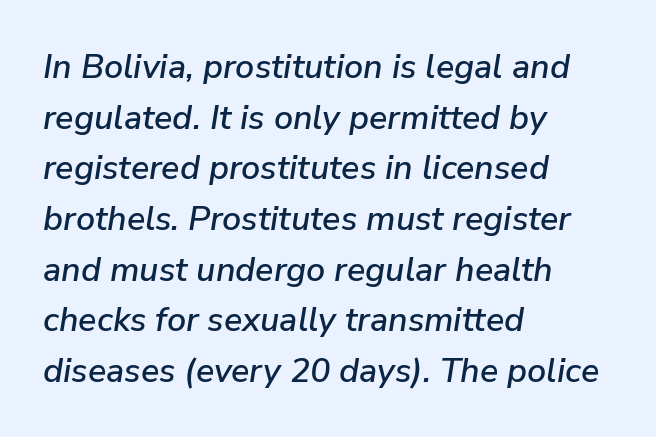
Q: Is the text italic (slanted)? A: Yes, it leans right by about 9 degrees.
Q: Is the text underlined? A: No.
Q: How is the paragraph aligned? A: Left-aligned.
Q: Is the spacing between letters normal or unusually wide? A: Normal.
Q: Is the spacing between lines tight, normal or loose? A: Normal.
Q: Width (condensed, normal, or wide)? A: Normal.
Q: Stroke contrast? A: Low.
Q: x-height? A: Medium.
Q: Monospaced? A: No.
